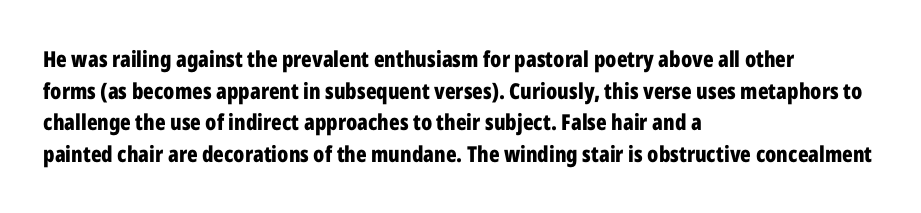
{"italic": "no", "bold": "yes", "underline": "no", "align": "left", "line_spacing": "normal", "line_spacing_ratio": 1.44, "letter_spacing": "normal", "letter_spacing_em": 0.0, "glyph_px": 22}
